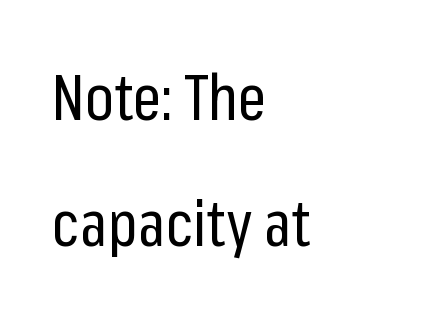
The image shows 63 px regular-weight, condensed sans-serif type, upright; set left-aligned, loose line spacing (2.0x), normal letter spacing, not underlined; low stroke contrast and a medium x-height.
